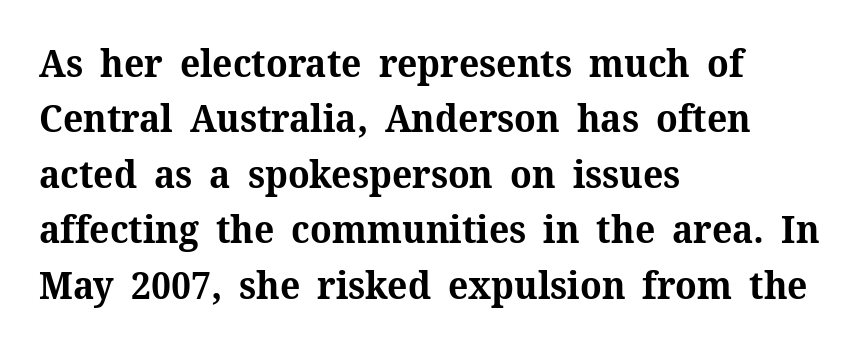
{"serif": "yes", "italic": "no", "bold": "yes", "weight": "bold", "width": "normal", "stroke_contrast": "medium", "x_height": "medium", "monospaced": "no", "underline": "no", "align": "left", "line_spacing": "normal", "line_spacing_ratio": 1.46, "letter_spacing": "normal", "letter_spacing_em": 0.0, "glyph_px": 38}
